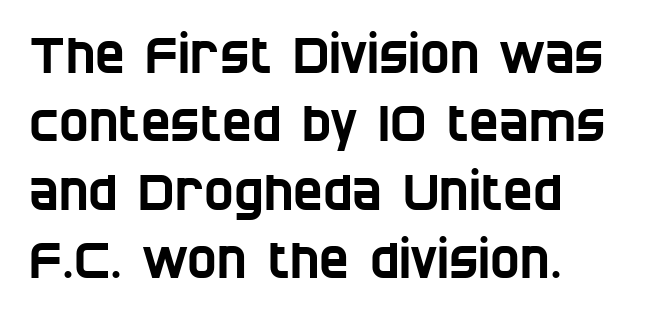
Q: Is the typeface a serif or a sans-serif typeface? A: Sans-serif.
Q: Is the text underlined? A: No.
Q: How is the paragraph aligned? A: Left-aligned.
Q: Is the spacing between letters normal or unusually wide? A: Normal.
Q: Is the spacing between lines tight, normal or loose? A: Normal.
Q: Width (condensed, normal, or wide)? A: Condensed.
Q: Stroke contrast? A: Low.
Q: x-height? A: Large.
Q: Monospaced? A: No.
